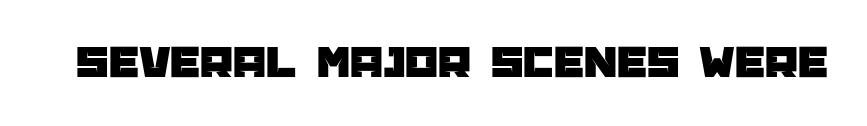
The specimen omits any rule beneath the text block's lines. The letters advance in unequal steps, a hallmark of proportional type. Look at the bottom of the vertical strokes: they stop flat, with no serifs. The passage shown has conventional tracking throughout.
